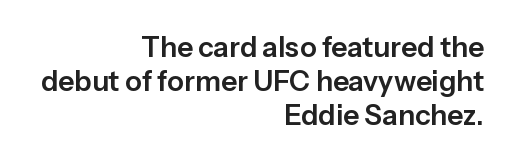
Q: Is the text italic (slanted)? A: No, it is upright.
Q: Is the typeface a serif or a sans-serif typeface? A: Sans-serif.
Q: Is the text underlined? A: No.
Q: How is the paragraph aligned? A: Right-aligned.
Q: Is the spacing between letters normal or unusually wide? A: Normal.
Q: Width (condensed, normal, or wide)? A: Normal.
Q: Stroke contrast? A: Low.
Q: x-height? A: Medium.
Q: Monospaced? A: No.
